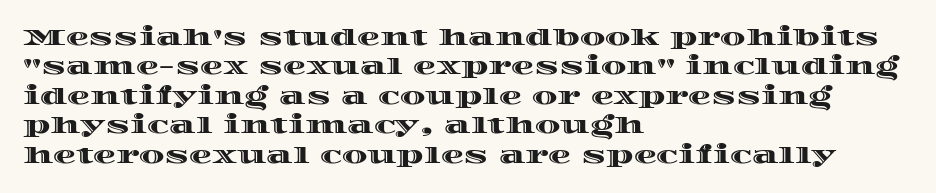
Q: Is the text italic (slanted)? A: No, it is upright.
Q: Is the text underlined? A: No.
Q: How is the paragraph aligned? A: Left-aligned.
Q: Is the spacing between letters normal or unusually wide? A: Normal.
Q: Is the spacing between lines tight, normal or loose? A: Normal.
